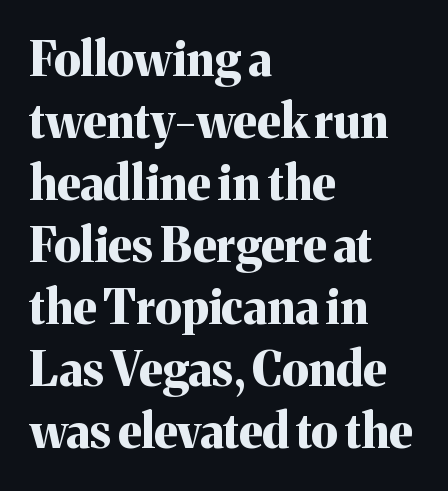
Is the block centered? No — it sits flush against the left margin. A typesetter would label this face a serif. Descenders hang freely into open space. Is the letter spacing exaggerated? No — it looks like the ordinary default.
